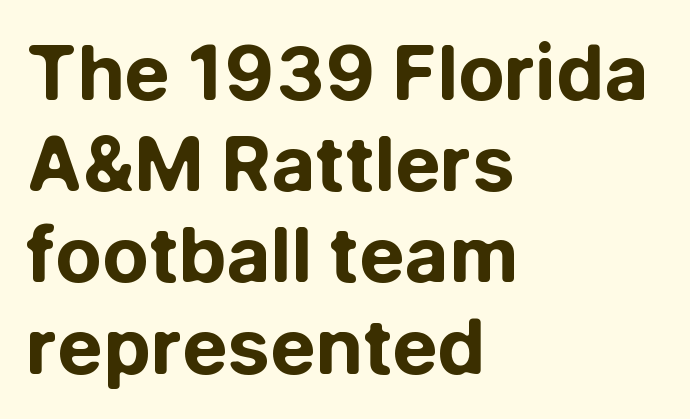
{"serif": "no", "italic": "no", "bold": "yes", "weight": "bold", "width": "normal", "stroke_contrast": "low", "x_height": "medium", "monospaced": "no", "underline": "no", "align": "left", "line_spacing_ratio": 1.2, "letter_spacing": "normal", "letter_spacing_em": 0.0, "glyph_px": 76}
